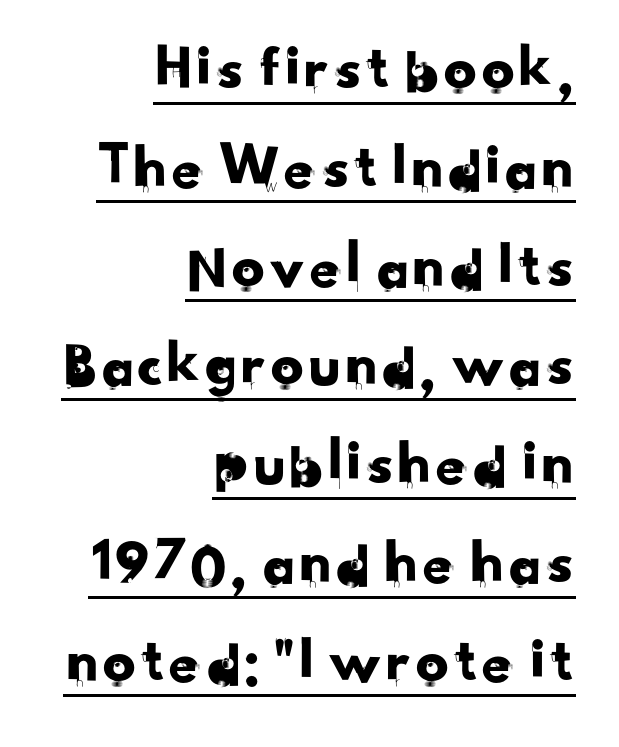
{"serif": "no", "width": "normal", "stroke_contrast": "low", "x_height": "small", "monospaced": "no", "underline": "yes", "align": "right", "line_spacing": "normal", "line_spacing_ratio": 1.52, "letter_spacing": "normal", "letter_spacing_em": 0.0, "glyph_px": 65}
